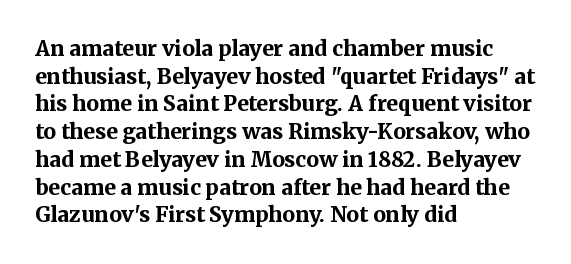
The image shows 21 px bold type, upright; set left-aligned, normal line spacing (1.32x), normal letter spacing, not underlined.
